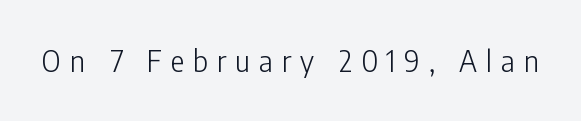
Q: Is the text bold? A: No.
Q: Is the text italic (slanted)? A: No, it is upright.
Q: Is the typeface a serif or a sans-serif typeface? A: Sans-serif.
Q: Is the text underlined? A: No.
Q: Is the spacing between letters normal or unusually wide? A: Unusually wide.
Q: Width (condensed, normal, or wide)? A: Condensed.
Q: Stroke contrast? A: Low.
Q: x-height? A: Medium.
Q: Monospaced? A: No.
